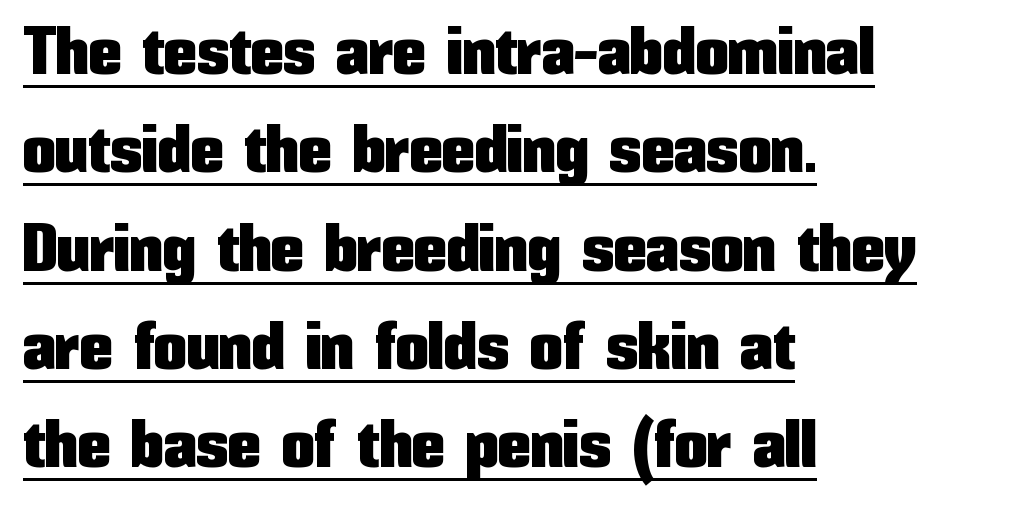
Q: Is the text italic (slanted)? A: No, it is upright.
Q: Is the typeface a serif or a sans-serif typeface? A: Sans-serif.
Q: Is the text underlined? A: Yes.
Q: How is the paragraph aligned? A: Left-aligned.
Q: Is the spacing between letters normal or unusually wide? A: Normal.
Q: Is the spacing between lines tight, normal or loose? A: Normal.
Q: Width (condensed, normal, or wide)? A: Condensed.
Q: Stroke contrast? A: Low.
Q: x-height? A: Medium.
Q: Monospaced? A: No.
